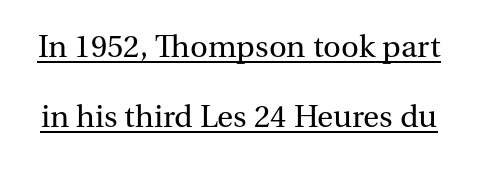
{"serif": "yes", "italic": "no", "bold": "no", "weight": "regular", "width": "normal", "stroke_contrast": "medium", "x_height": "medium", "monospaced": "no", "underline": "yes", "line_spacing": "loose", "line_spacing_ratio": 2.13, "letter_spacing": "normal", "letter_spacing_em": 0.0, "glyph_px": 33}
